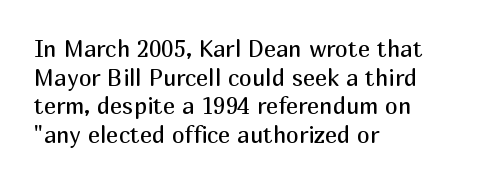
The lines sit at an ordinary, default distance from one another. The text block is weighted toward the left margin, trailing off unevenly rightward. Tracking value appears to be zero — textbook default spacing. Has an underline been added? It has not. Stroke mass is kept to a normal reading level or below.
